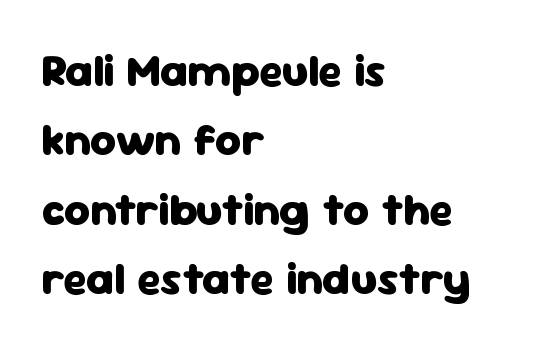
Q: Is the text bold? A: Yes.
Q: Is the text italic (slanted)? A: No, it is upright.
Q: Is the typeface a serif or a sans-serif typeface? A: Sans-serif.
Q: Is the text underlined? A: No.
Q: How is the paragraph aligned? A: Left-aligned.
Q: Is the spacing between letters normal or unusually wide? A: Normal.
Q: Is the spacing between lines tight, normal or loose? A: Normal.
Q: Width (condensed, normal, or wide)? A: Normal.
Q: Stroke contrast? A: Low.
Q: x-height? A: Medium.
Q: Monospaced? A: No.
